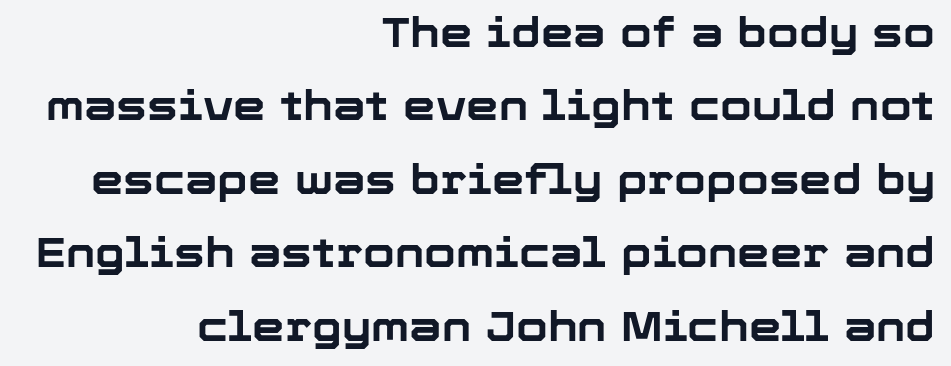
The face used here is a sans, in the tradition of grotesques and geometrics. In terms of weight, the rendering is a true, heavy bold. The axis of the letterforms is exactly vertical. This sample is right-justified, so line beginnings fall wherever the words allow.
